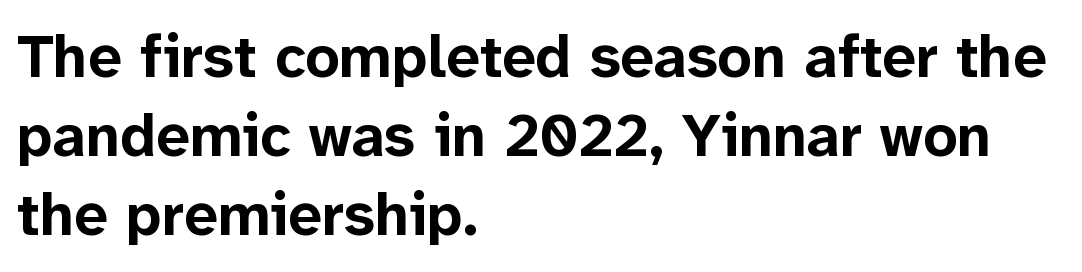
Q: Is the text bold? A: Yes.
Q: Is the text italic (slanted)? A: No, it is upright.
Q: Is the typeface a serif or a sans-serif typeface? A: Sans-serif.
Q: Is the text underlined? A: No.
Q: How is the paragraph aligned? A: Left-aligned.
Q: Is the spacing between letters normal or unusually wide? A: Normal.
Q: Is the spacing between lines tight, normal or loose? A: Normal.
Q: Width (condensed, normal, or wide)? A: Normal.
Q: Stroke contrast? A: Low.
Q: x-height? A: Medium.
Q: Monospaced? A: No.
